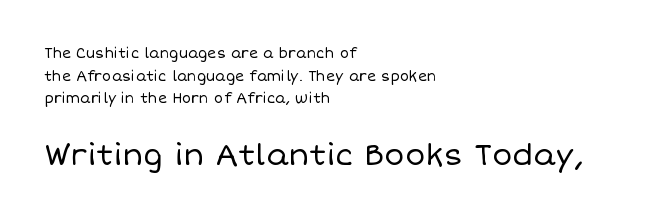
The passage shown is typed in a proportional face where columns would drift. Unbolded letterforms with no extra heft. The vertical gap from one line to the next is medium. No word sits above an underline. Is the letter spacing exaggerated? No — it looks like the ordinary default.
